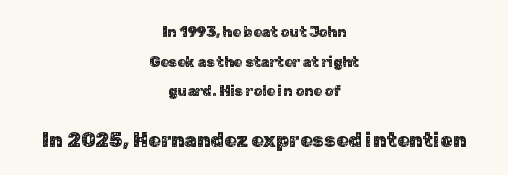
When letters stand straight like this, we call the style roman or upright. The rag falls on both sides of this text block equally. The passage shown is not underscored anywhere. Reading down the column, the eye jumps a long way to each next line. No extra tracking has been applied to these lines. The designer gave the closing block more size than the opening block.
